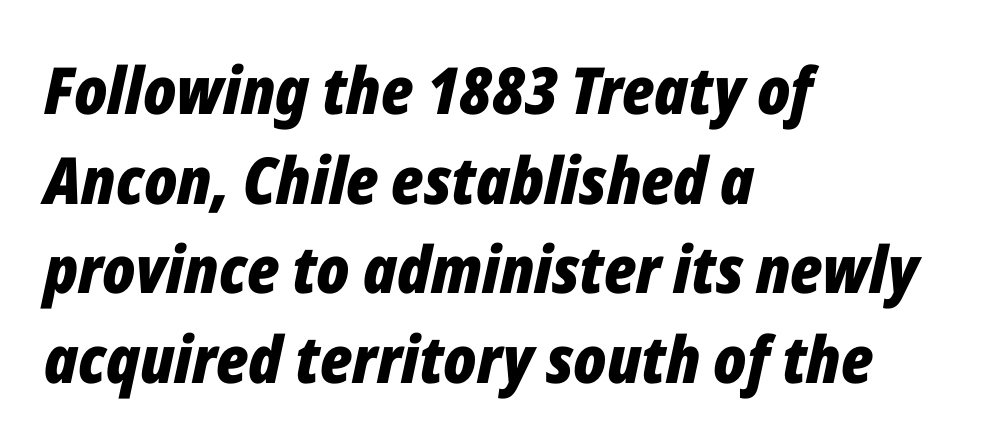
Line beginnings align vertically; line endings do not. You could not count columns in this text — the font is proportionally spaced. This is heavy type, rendered in bold. Rule under the text: the space is simply empty. Italic: yes, the glyphs are oblique. You could call the tracking neutral — neither tight nor loose.
